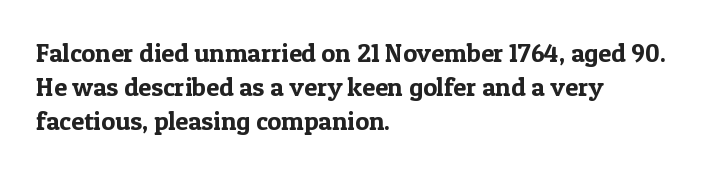
The ragged edge is on the right, which tells us the setting is flush left. How would I describe the line gaps? Plain and ordinary. This is the regular roman posture of the typeface. Only glyphs here, with clear space below each row.
